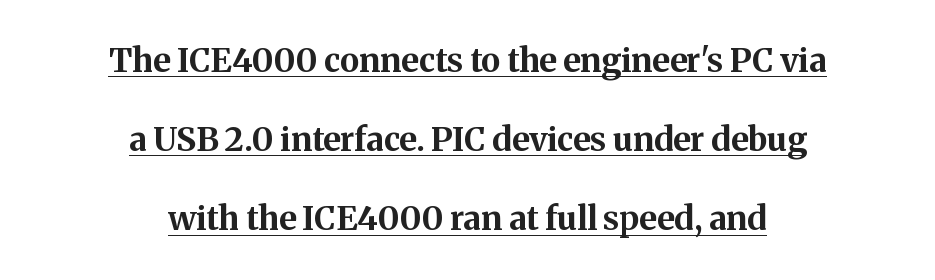
The image shows 33 px bold serif type, upright; set centered, loose line spacing (2.4x), normal letter spacing, underlined; medium stroke contrast and a medium x-height.
